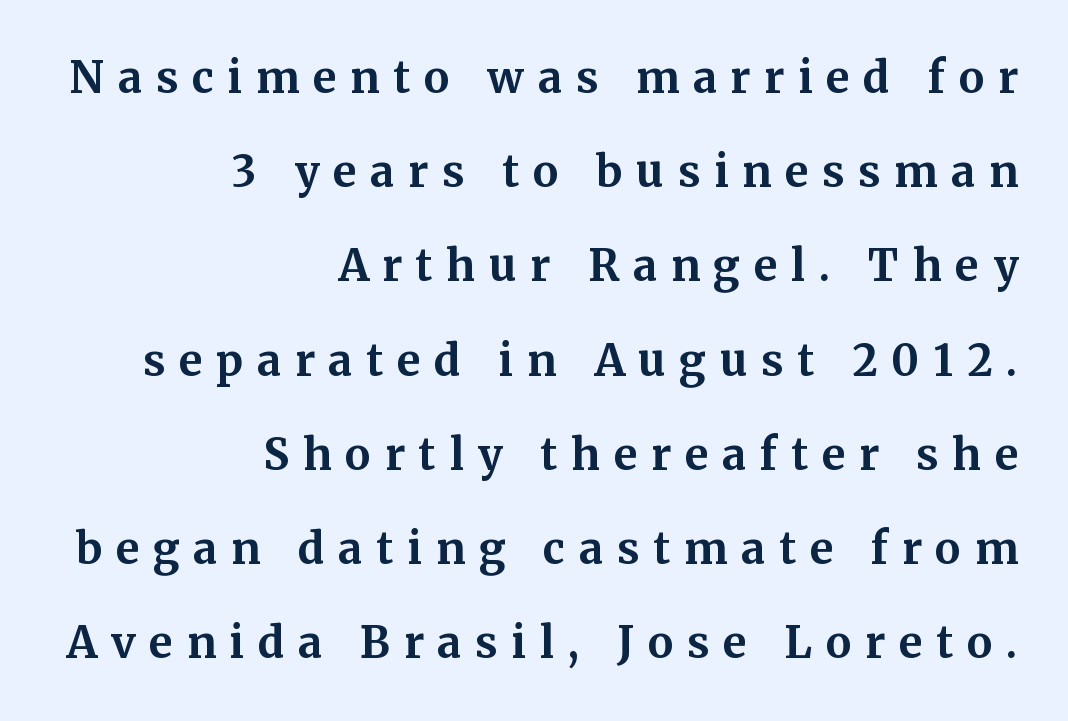
{"serif": "yes", "italic": "no", "bold": "yes", "weight": "bold", "width": "normal", "stroke_contrast": "medium", "x_height": "medium", "monospaced": "no", "underline": "no", "align": "right", "line_spacing": "loose", "line_spacing_ratio": 2.19, "letter_spacing": "wide", "letter_spacing_em": 0.32, "glyph_px": 43}
